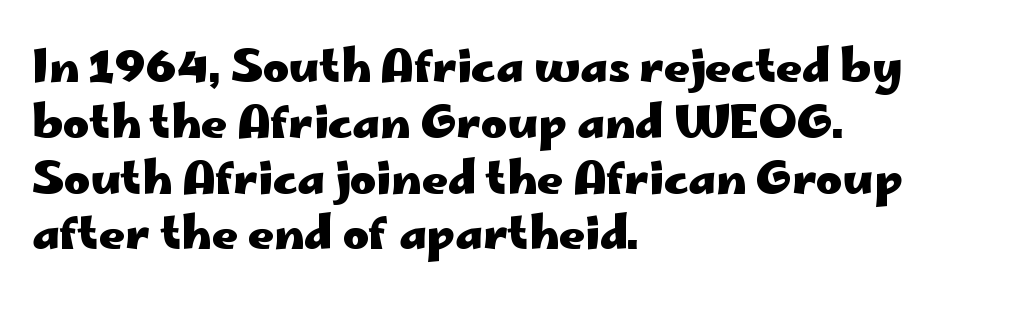
Q: Is the text bold? A: Yes.
Q: Is the text italic (slanted)? A: No, it is upright.
Q: Is the typeface a serif or a sans-serif typeface? A: Sans-serif.
Q: Is the text underlined? A: No.
Q: How is the paragraph aligned? A: Left-aligned.
Q: Is the spacing between letters normal or unusually wide? A: Normal.
Q: Width (condensed, normal, or wide)? A: Wide.
Q: Stroke contrast? A: Low.
Q: x-height? A: Small.
Q: Monospaced? A: No.
